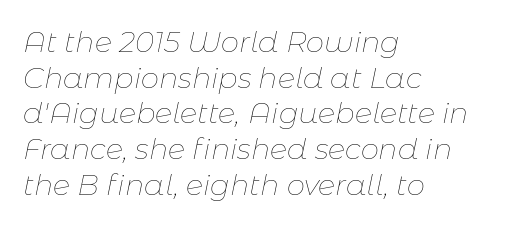
The image shows 29 px thin type, italic (leaning right); set left-aligned, line spacing 1.23x, normal letter spacing, not underlined; low stroke contrast and a medium x-height.
